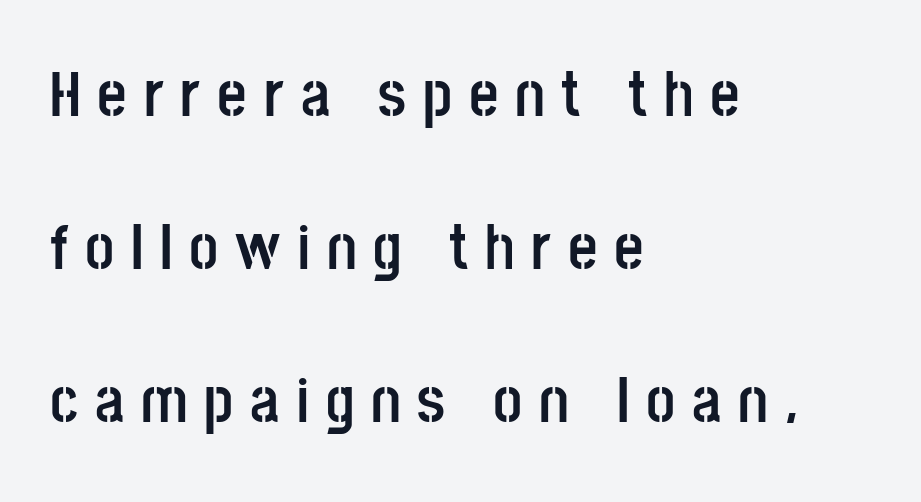
{"serif": "no", "italic": "no", "bold": "yes", "weight": "semibold", "width": "condensed", "stroke_contrast": "low", "x_height": "large", "monospaced": "no", "underline": "no", "align": "left", "line_spacing": "loose", "line_spacing_ratio": 2.39, "letter_spacing": "wide", "letter_spacing_em": 0.26, "glyph_px": 64}
